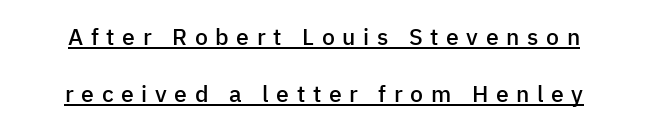
{"italic": "no", "bold": "semi", "underline": "yes", "line_spacing": "loose", "line_spacing_ratio": 2.47, "letter_spacing": "wide", "letter_spacing_em": 0.33, "glyph_px": 23}
